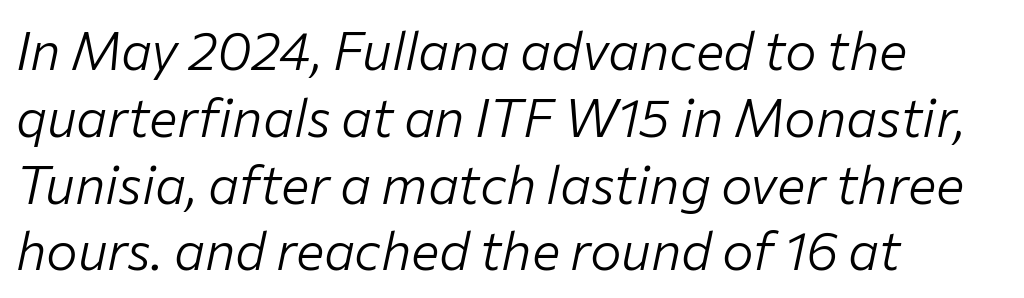
{"italic": "yes", "lean": "right", "slant_degrees": 12, "bold": "no", "weight": "light", "width": "normal", "stroke_contrast": "low", "x_height": "medium", "monospaced": "no", "underline": "no", "align": "left", "line_spacing": "normal", "line_spacing_ratio": 1.26, "letter_spacing": "normal", "letter_spacing_em": 0.0, "glyph_px": 53}
